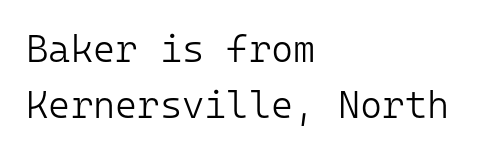
The image shows 38 px light sans-serif type, upright, monospaced; set left-aligned, normal line spacing (1.47x), normal letter spacing, not underlined; low stroke contrast and a medium x-height.
